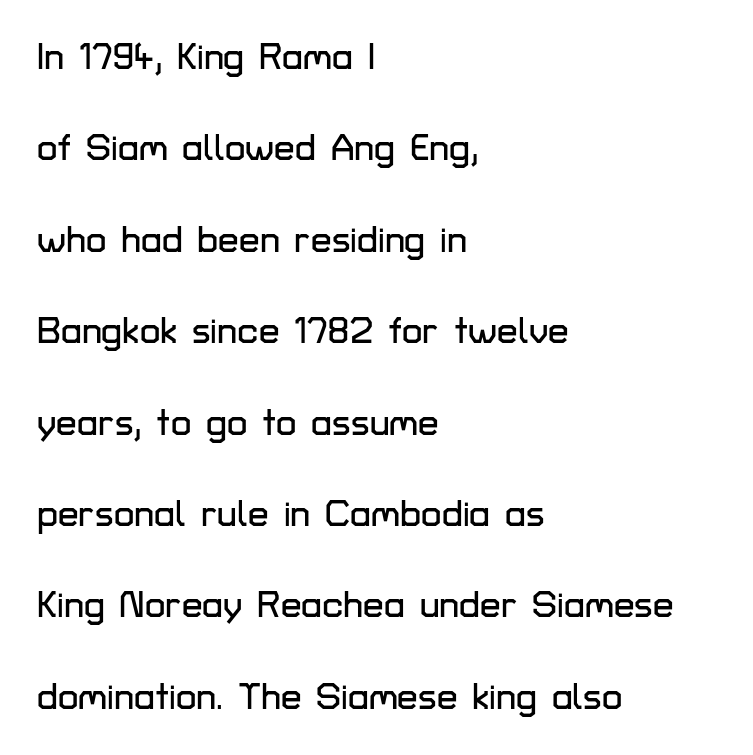
{"serif": "no", "italic": "no", "width": "normal", "stroke_contrast": "low", "x_height": "medium", "monospaced": "no", "underline": "no", "align": "left", "line_spacing": "loose", "line_spacing_ratio": 2.47, "letter_spacing": "normal", "letter_spacing_em": 0.0, "glyph_px": 37}
